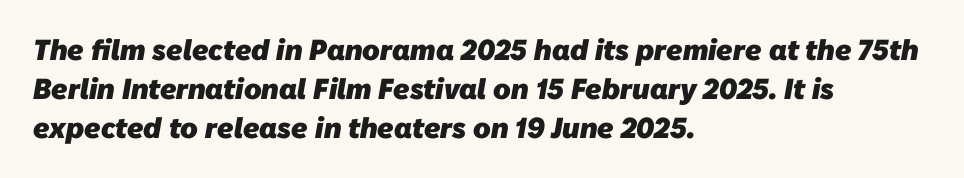
The area under the type is left untouched. Character widths vary here, with narrow letters taking less room than wide ones. Teacher's note: observe the even left margin — that is flush-left alignment. Heft: maximum for text — a bold.
